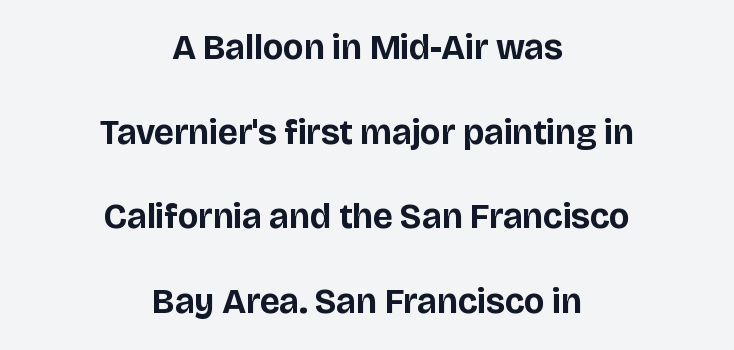
In terms of leading, this rendering errs on the spacious side. Note: no serifs on the glyphs. These lines stack symmetrically, like a column narrowing and widening about its center. Each row of text sits above clean, open space.
